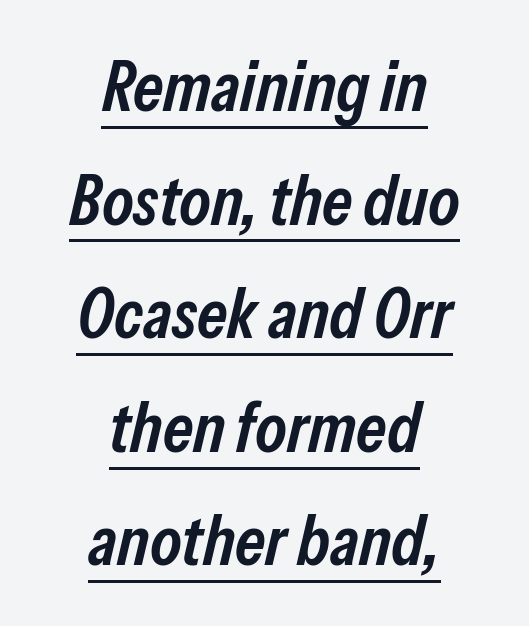
Q: Is the text bold? A: Semi-bold.
Q: Is the text italic (slanted)? A: Yes, it leans right by about 13 degrees.
Q: Is the text underlined? A: Yes.
Q: How is the paragraph aligned? A: Centered.
Q: Is the spacing between letters normal or unusually wide? A: Normal.
Q: Is the spacing between lines tight, normal or loose? A: Normal.
Q: Width (condensed, normal, or wide)? A: Condensed.
Q: Stroke contrast? A: Low.
Q: x-height? A: Medium.
Q: Monospaced? A: No.
